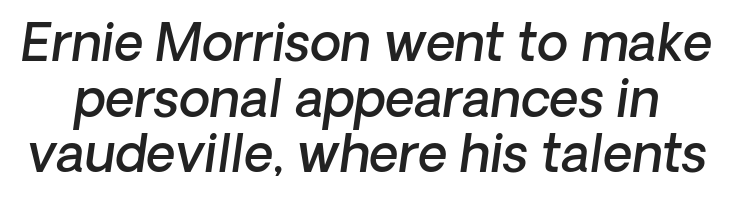
The image shows 51 px semibold type, italic (leaning right); set tight line spacing (1.09x), normal letter spacing, not underlined; low stroke contrast and a medium x-height.
